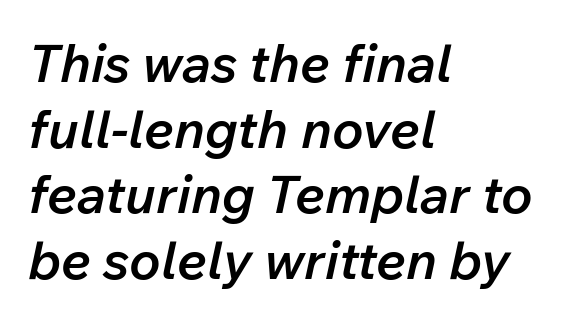
{"italic": "yes", "lean": "right", "slant_degrees": 12, "bold": "semi", "weight": "semibold", "width": "normal", "stroke_contrast": "low", "x_height": "medium", "monospaced": "no", "underline": "no", "align": "left", "line_spacing_ratio": 1.24, "letter_spacing": "normal", "letter_spacing_em": 0.0, "glyph_px": 53}
